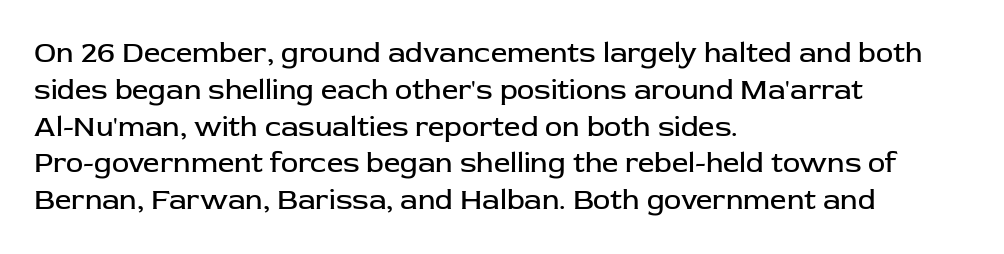
The image shows 29 px regular-weight sans-serif type, upright; set left-aligned, normal line spacing (1.27x), normal letter spacing, not underlined; low stroke contrast and a medium x-height.
